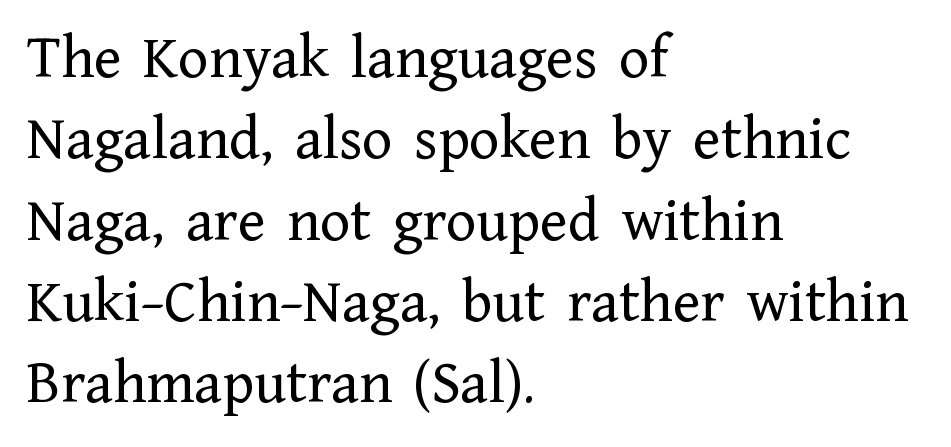
{"serif": "yes", "italic": "no", "bold": "no", "weight": "regular", "width": "normal", "stroke_contrast": "low", "x_height": "medium", "monospaced": "no", "underline": "no", "align": "left", "line_spacing": "normal", "line_spacing_ratio": 1.29, "letter_spacing": "normal", "letter_spacing_em": 0.0, "glyph_px": 63}
